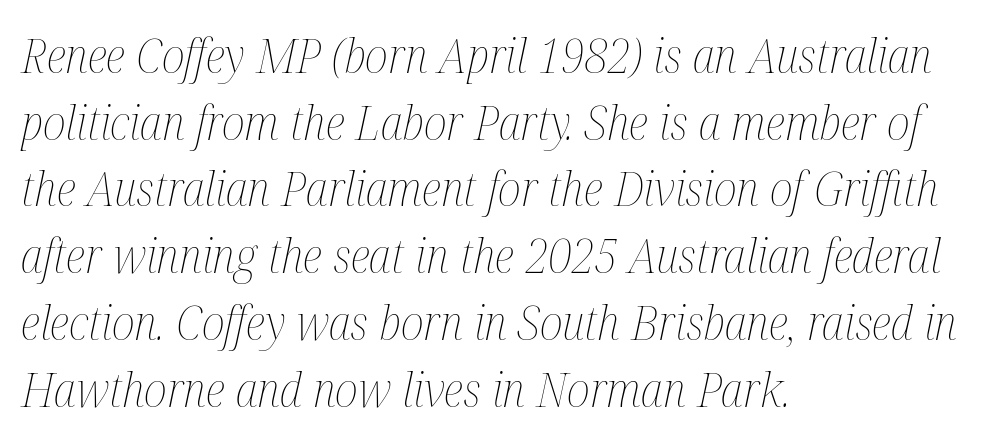
The image shows 48 px thin, condensed type, italic (leaning right); set left-aligned, normal line spacing (1.39x), normal letter spacing, not underlined; medium stroke contrast and a medium x-height.
